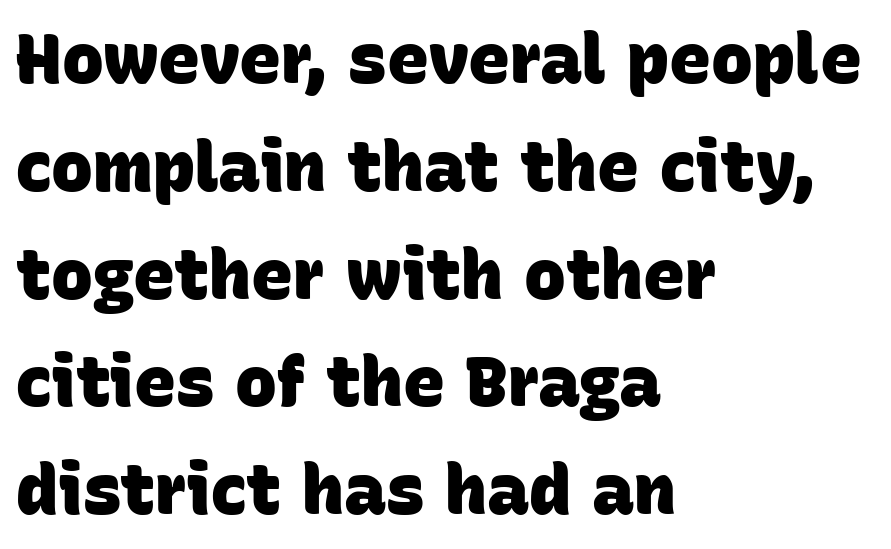
{"serif": "no", "bold": "yes", "weight": "heavy", "width": "normal", "stroke_contrast": "low", "x_height": "large", "monospaced": "no", "underline": "no", "align": "left", "line_spacing": "normal", "line_spacing_ratio": 1.54, "letter_spacing": "normal", "letter_spacing_em": 0.0, "glyph_px": 70}
